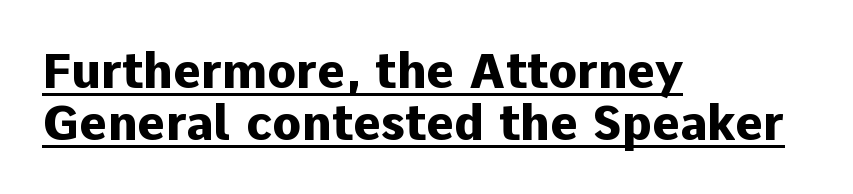
{"serif": "no", "italic": "no", "bold": "yes", "weight": "heavy", "width": "normal", "stroke_contrast": "low", "x_height": "medium", "monospaced": "no", "underline": "yes", "align": "left", "line_spacing": "tight", "line_spacing_ratio": 1.08, "letter_spacing": "normal", "letter_spacing_em": 0.0, "glyph_px": 48}
